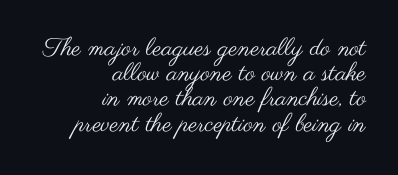
{"bold": "no", "underline": "no", "align": "right", "line_spacing": "tight", "line_spacing_ratio": 1.01, "letter_spacing": "normal", "letter_spacing_em": 0.0, "glyph_px": 25}
